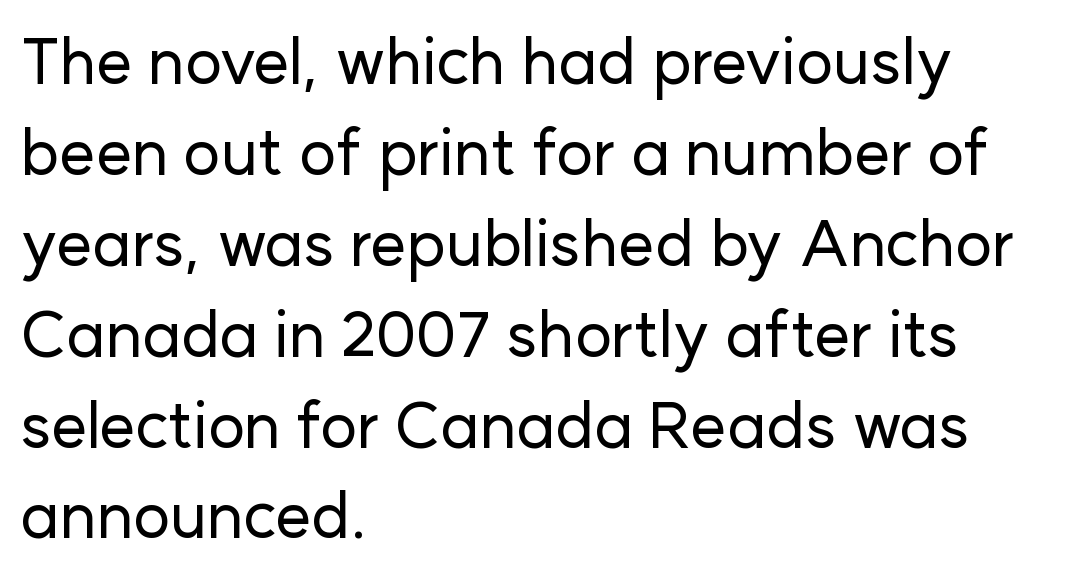
Q: Is the text italic (slanted)? A: No, it is upright.
Q: Is the typeface a serif or a sans-serif typeface? A: Sans-serif.
Q: Is the text underlined? A: No.
Q: How is the paragraph aligned? A: Left-aligned.
Q: Is the spacing between letters normal or unusually wide? A: Normal.
Q: Is the spacing between lines tight, normal or loose? A: Normal.
Q: Width (condensed, normal, or wide)? A: Normal.
Q: Stroke contrast? A: Low.
Q: x-height? A: Medium.
Q: Monospaced? A: No.
